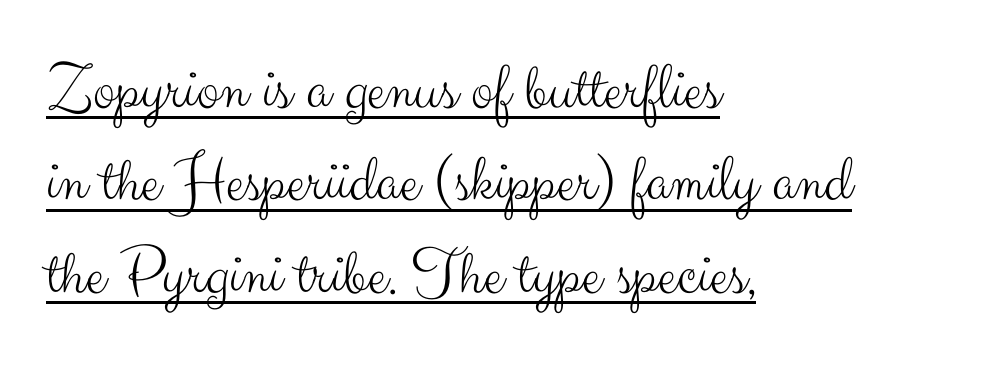
You can see a thin bar hugging the bottom of the glyphs. Heaviness? Minimal to ordinary, like unemphasized prose. The passage shown stacks its lines at a standard gap.
